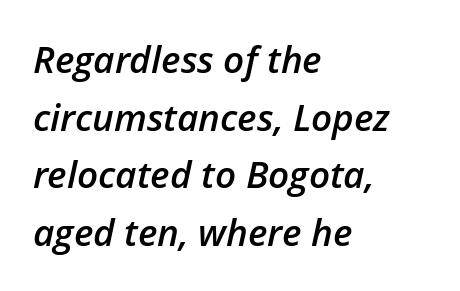
The words here are not underlined. The strokes are fattened partway — semibold, not bold. Each new line begins a customary step beneath the previous one. The passage is arranged the way most books set body copy — flush left. Note the varied advance widths — an 'i' is clearly narrower than an 'm'. In terms of posture, this sample is oblique.
